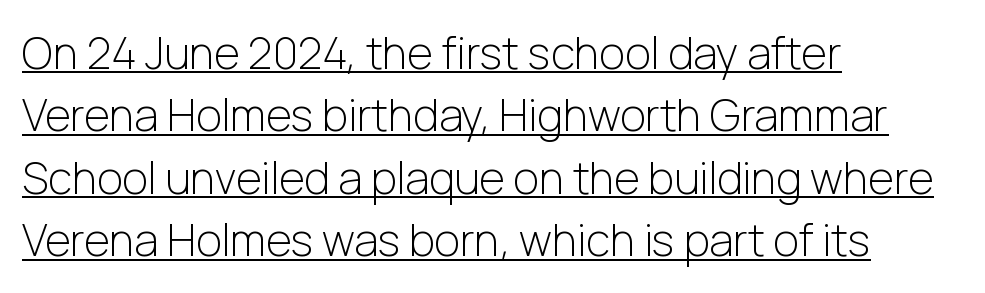
Q: Is the text bold? A: No.
Q: Is the text italic (slanted)? A: No, it is upright.
Q: Is the typeface a serif or a sans-serif typeface? A: Sans-serif.
Q: Is the text underlined? A: Yes.
Q: How is the paragraph aligned? A: Left-aligned.
Q: Is the spacing between letters normal or unusually wide? A: Normal.
Q: Is the spacing between lines tight, normal or loose? A: Normal.
Q: Width (condensed, normal, or wide)? A: Normal.
Q: Stroke contrast? A: Low.
Q: x-height? A: Medium.
Q: Monospaced? A: No.
